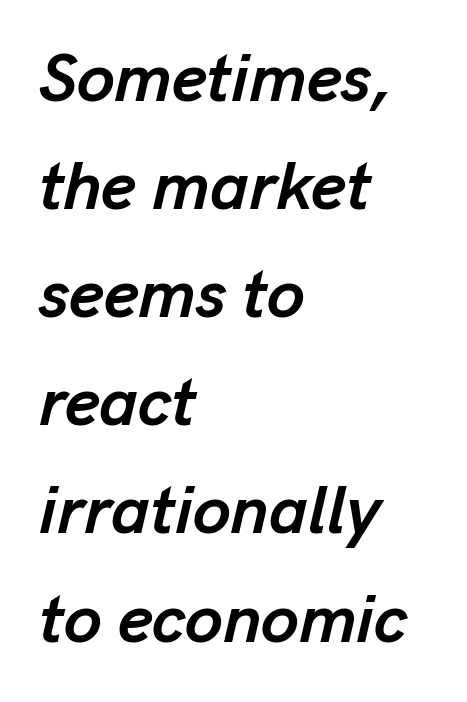
The image shows 68 px semibold type, italic (leaning right); set left-aligned, normal line spacing (1.59x), normal letter spacing, not underlined; low stroke contrast and a medium x-height.
